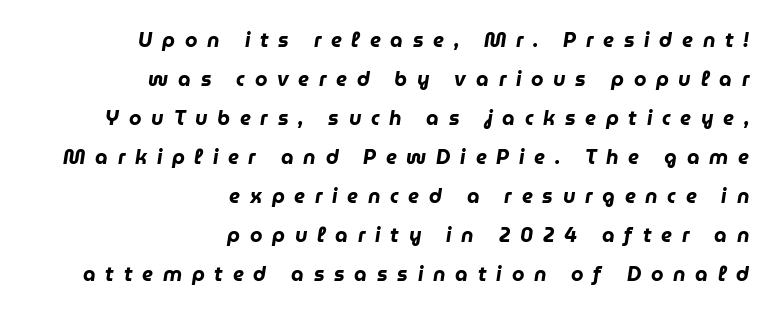
The glyphs look as if they've been sheared to an angle. The specimen omits any rule beneath the text block's lines. Casual observation: everything's shoved over to the right. Is the type bold? Yes — the strokes are clearly thick and heavy. The space between consecutive lines is lavish. Honestly, the letter spacing is so wide it's the main thing you notice.
